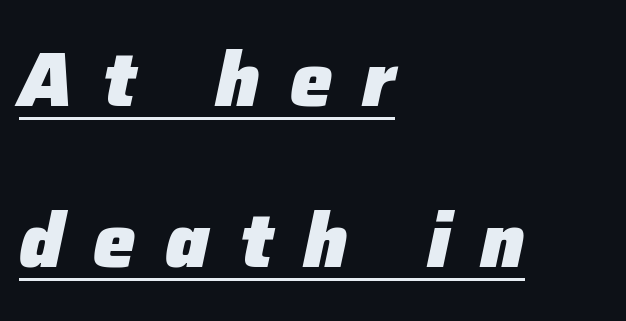
{"italic": "yes", "lean": "right", "slant_degrees": 12, "bold": "yes", "weight": "heavy", "width": "normal", "stroke_contrast": "low", "x_height": "medium", "monospaced": "no", "underline": "yes", "align": "left", "line_spacing": "loose", "line_spacing_ratio": 2.12, "letter_spacing": "wide", "letter_spacing_em": 0.39, "glyph_px": 76}
